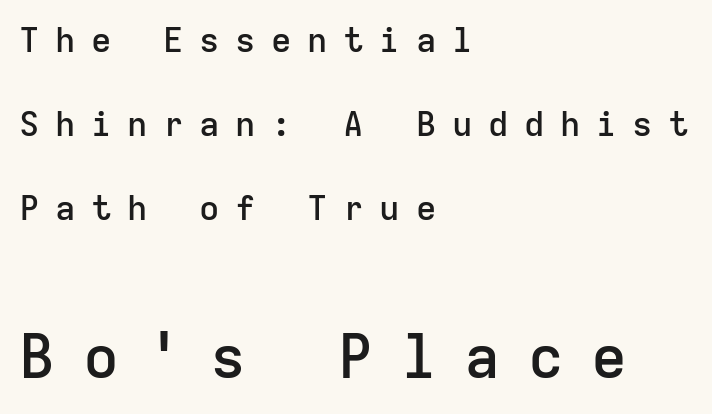
The image shows 60 px semibold sans-serif type, upright, monospaced; set left-aligned, loose line spacing (2.47x), unusually wide letter spacing (+0.46 em), not underlined; the second (bottom) block is 1.76x larger; low stroke contrast and a medium x-height.
